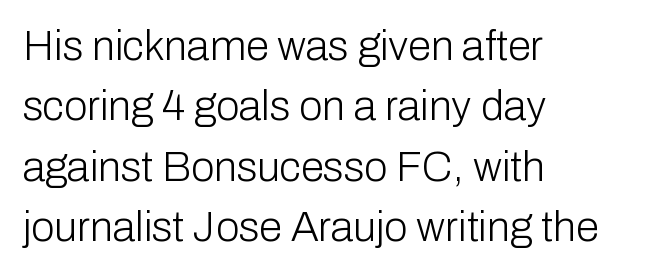
The font's upright variant was chosen for this text. This rendering uses left alignment, leaving the right contour irregular. Vertically, the passage feels balanced, rows spaced as you'd expect. The rendering keeps characters at their native spacing. This is not heavy type; no bold has been used.
